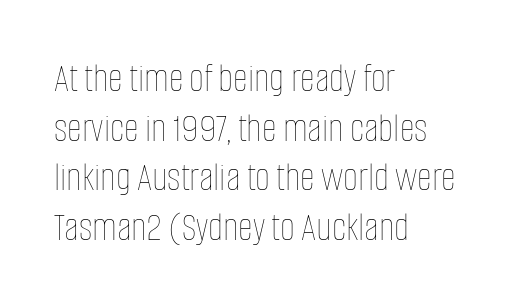
The letters advance in unequal steps, a hallmark of proportional type. These lines stack with their left ends in a neat column. The baseline area is clear. Counters stay open thanks to moderate or lighter strokes. A typesetter would mark this as roman, not italic. The letters sit at their default tracking, neither squeezed nor spread.
